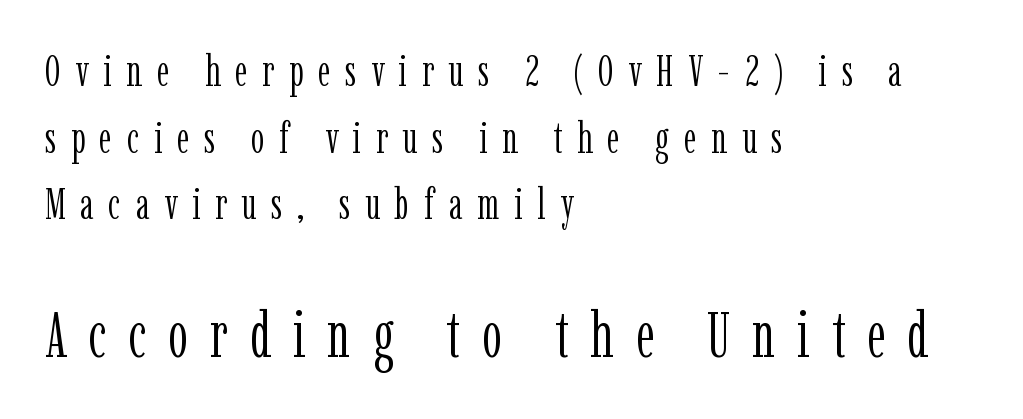
The lines sit at an ordinary, default distance from one another. Line beginnings align vertically; line endings do not. Scale increases going downward across the two blocks. I'd call this a serif setting — the letters wear small feet.
